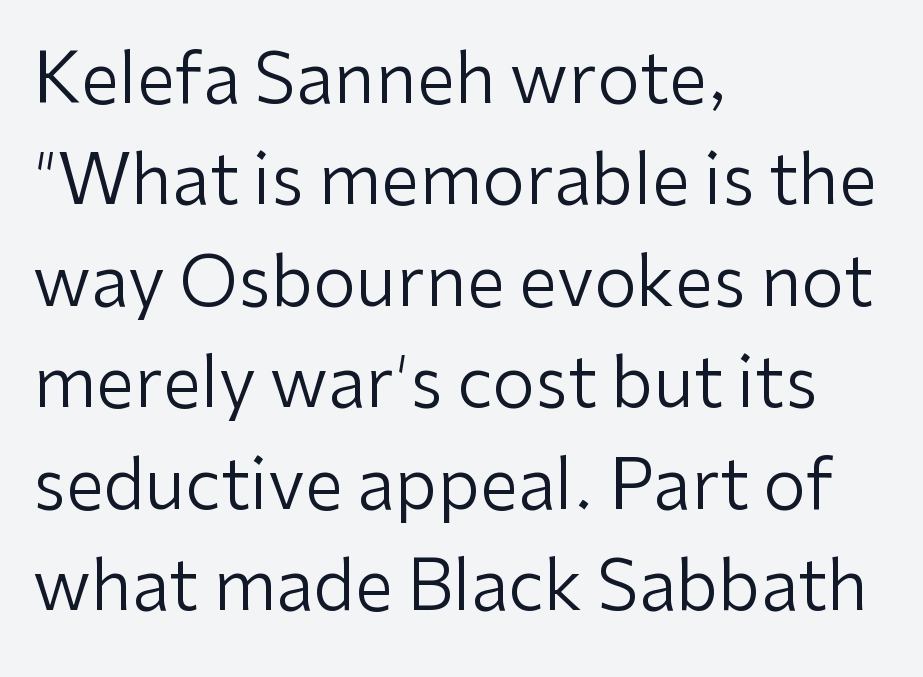
The image shows 69 px regular-weight sans-serif type, upright; set left-aligned, normal line spacing (1.47x), normal letter spacing, not underlined; low stroke contrast and a medium x-height.
